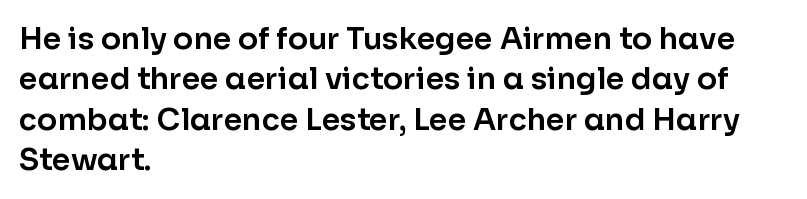
The image shows 30 px sans-serif type, upright; set left-aligned, normal line spacing (1.35x), normal letter spacing, not underlined; low stroke contrast and a medium x-height.
